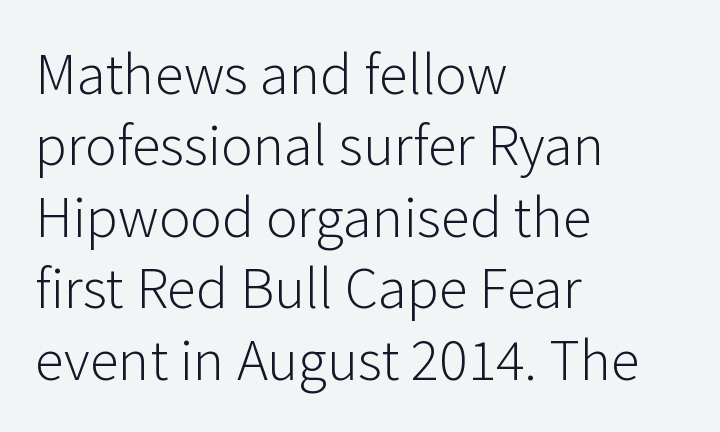
The image shows 59 px light sans-serif type, upright; set left-aligned, line spacing 1.21x, normal letter spacing, not underlined; low stroke contrast and a medium x-height.
